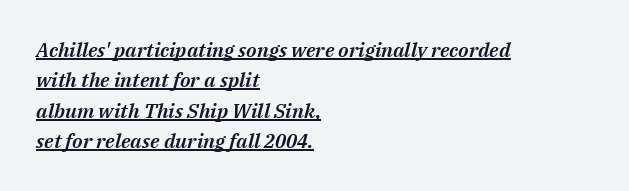
The image shows 20 px text type, italic (leaning right); set left-aligned, normal line spacing (1.52x), normal letter spacing, underlined.
